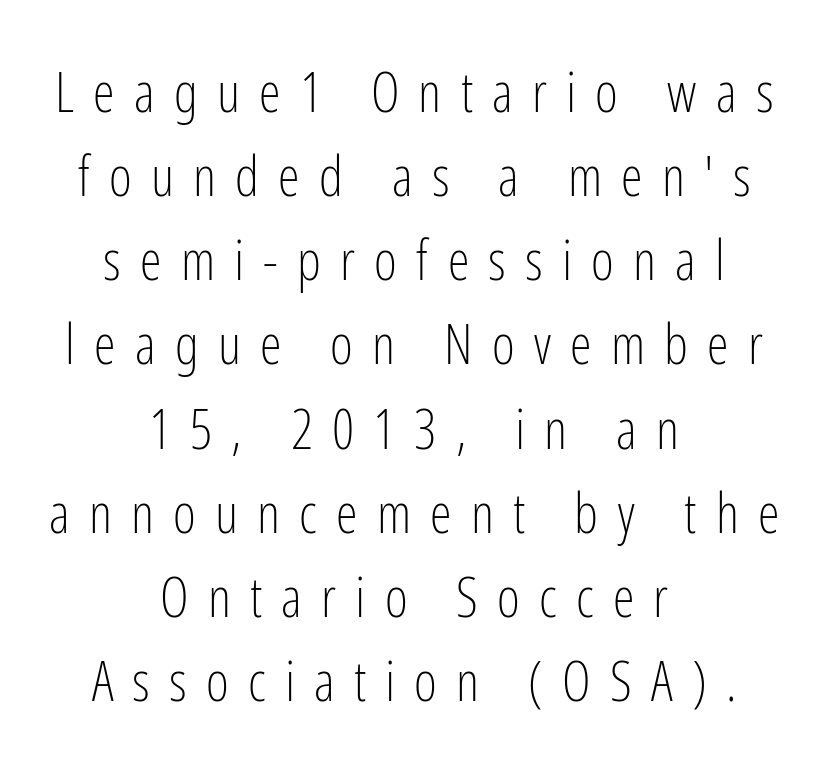
{"serif": "no", "italic": "no", "bold": "no", "weight": "light", "width": "condensed", "stroke_contrast": "low", "x_height": "medium", "monospaced": "no", "underline": "no", "align": "center", "line_spacing": "normal", "line_spacing_ratio": 1.53, "letter_spacing": "wide", "letter_spacing_em": 0.35, "glyph_px": 55}
